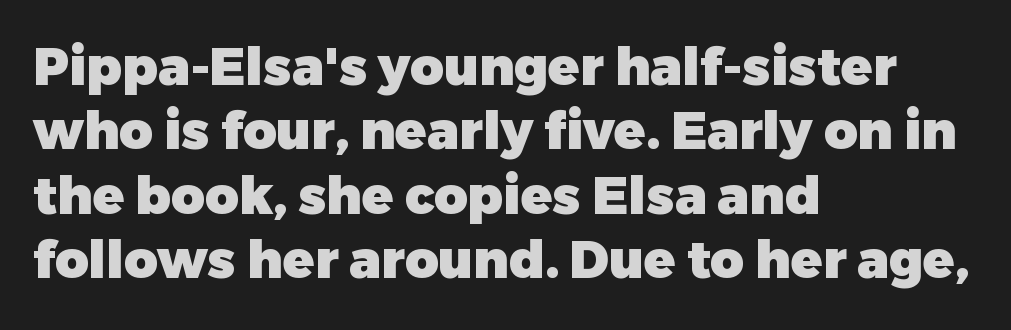
Q: Is the text bold? A: Yes.
Q: Is the text italic (slanted)? A: No, it is upright.
Q: Is the typeface a serif or a sans-serif typeface? A: Sans-serif.
Q: Is the text underlined? A: No.
Q: How is the paragraph aligned? A: Left-aligned.
Q: Is the spacing between letters normal or unusually wide? A: Normal.
Q: Width (condensed, normal, or wide)? A: Normal.
Q: Stroke contrast? A: Low.
Q: x-height? A: Medium.
Q: Monospaced? A: No.
